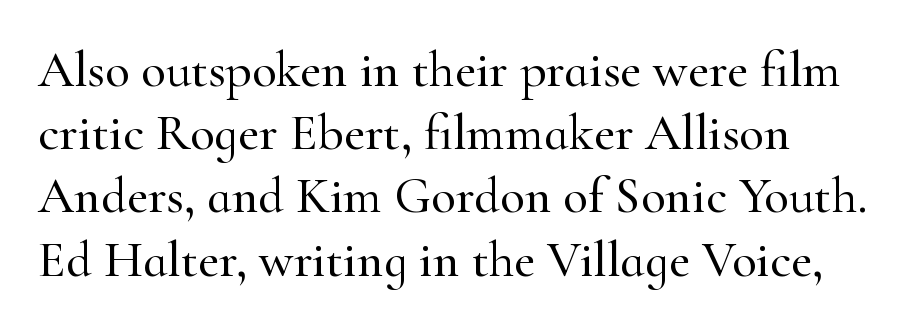
The designer went with a serif here, giving each stem small feet. The letters advance in unequal steps, a hallmark of proportional type. The passage shown is not underscored anywhere. Layout note: lines flush left.
